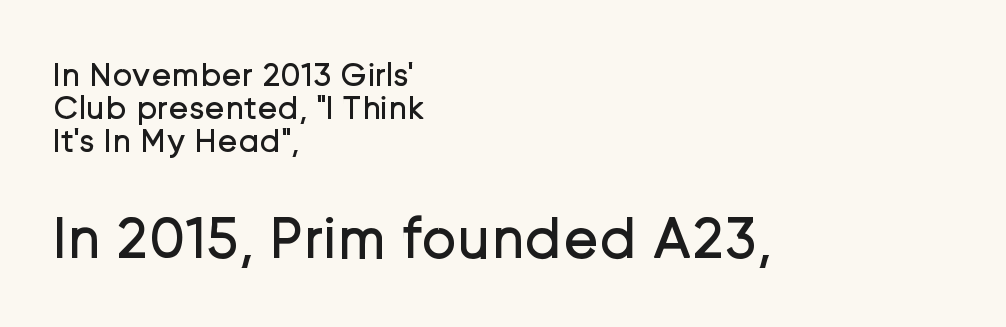
Each word holds together tightly as a unit, with standard inter-letter gaps. Looks like regular typesetting: each glyph gets only the width it needs. The type family on display is of the sans-serif kind. The passage shown begins with its smaller block and ends with its larger one.
